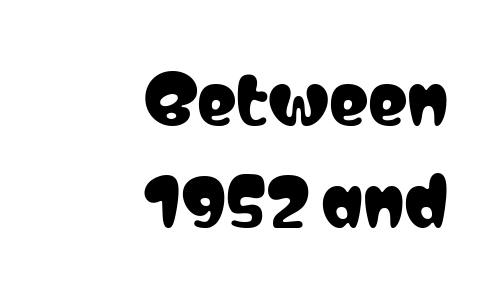
The image shows 66 px condensed sans-serif type, upright; set right-aligned, normal line spacing (1.54x), normal letter spacing, not underlined; low stroke contrast and a medium x-height.
